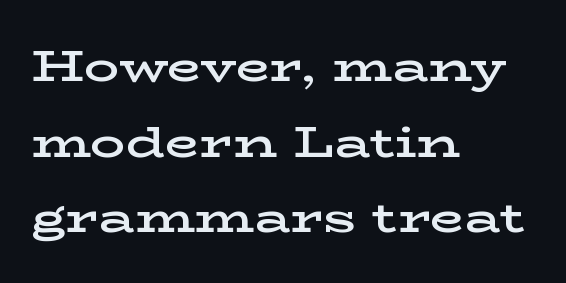
{"serif": "yes", "italic": "no", "bold": "semi", "weight": "semibold", "width": "wide", "stroke_contrast": "low", "x_height": "medium", "monospaced": "no", "underline": "no", "align": "left", "line_spacing_ratio": 1.72, "letter_spacing": "normal", "letter_spacing_em": 0.0, "glyph_px": 44}
